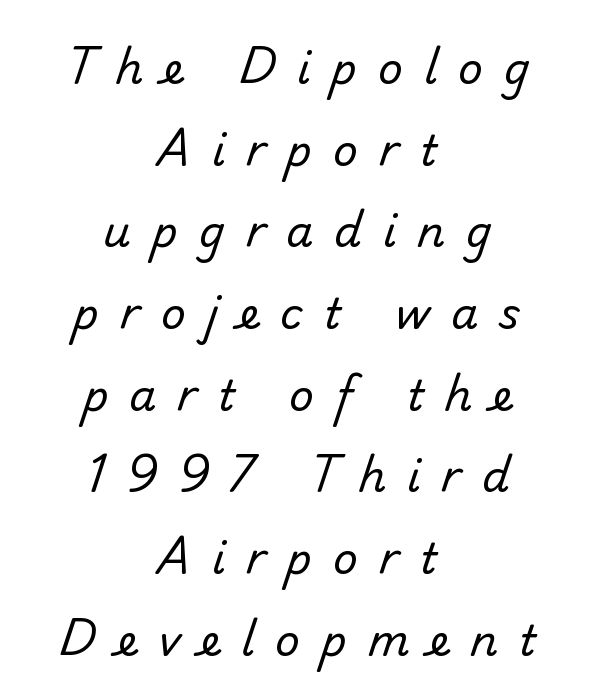
No letter is thick-stroked: the sample isn't bold. In CSS terms this would be text-align: center. A typesetter would call this proportional, since set widths differ per character. Compared with typical body copy, the letter spacing here is much looser.
